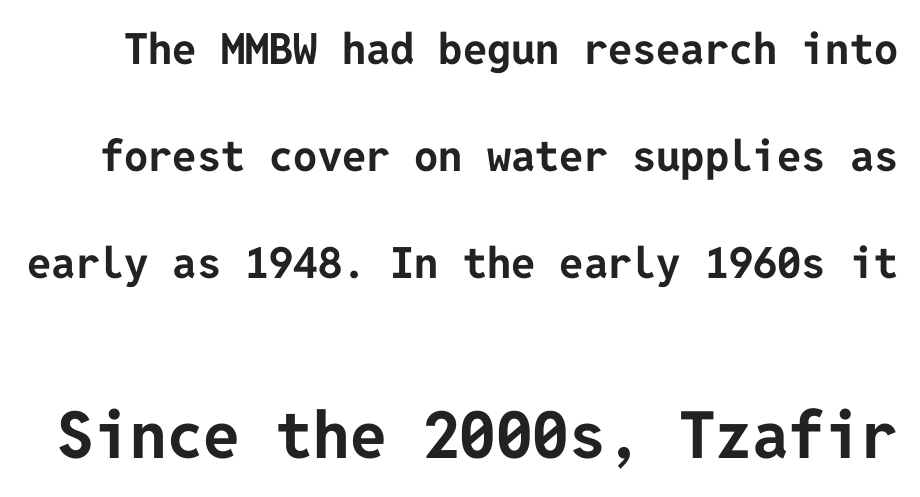
Summary of weight: heavy, a full bold. These lines are composed in type without serifs. Descender tails drop into unmarked territory. Small over large — that's the arrangement of the two blocks here.
